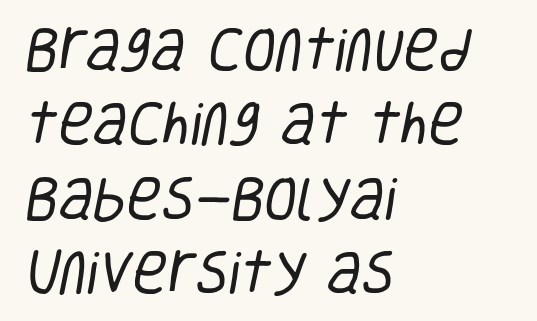
{"serif": "no", "bold": "no", "weight": "regular", "width": "condensed", "stroke_contrast": "low", "x_height": "large", "monospaced": "no", "underline": "no", "align": "left", "line_spacing": "normal", "line_spacing_ratio": 1.55, "letter_spacing": "normal", "letter_spacing_em": 0.0, "glyph_px": 48}
